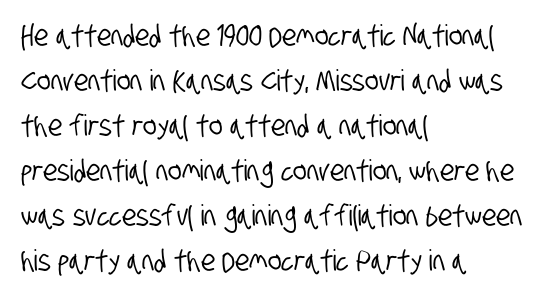
This sample uses a sans-serif face. Unmarked baselines from the first word to the last. Does the leading feel generous? No, just average. Line starts are locked; line ends wander. Do the characters align in a grid? No, the font is proportional. You could call the tracking neutral — neither tight nor loose.
